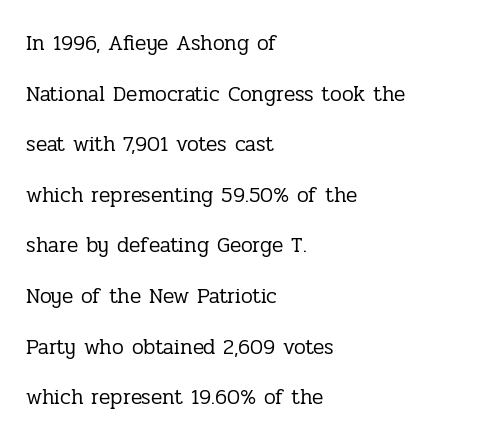
The image shows 21 px text type, upright; set left-aligned, loose line spacing (2.41x), normal letter spacing, not underlined.
